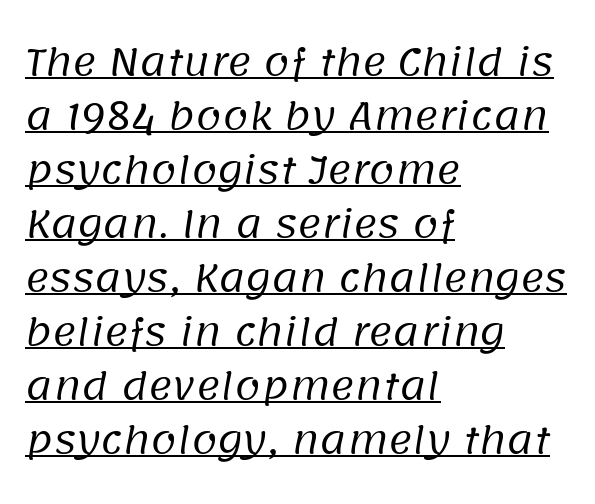
Q: Is the text bold? A: No.
Q: Is the typeface a serif or a sans-serif typeface? A: Sans-serif.
Q: Is the text underlined? A: Yes.
Q: How is the paragraph aligned? A: Left-aligned.
Q: Is the spacing between letters normal or unusually wide? A: Normal.
Q: Is the spacing between lines tight, normal or loose? A: Normal.
Q: Width (condensed, normal, or wide)? A: Normal.
Q: Stroke contrast? A: Low.
Q: x-height? A: Large.
Q: Monospaced? A: No.
